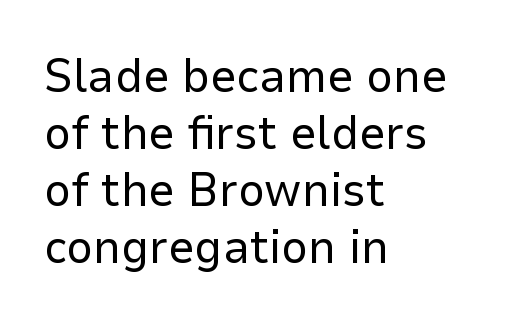
{"serif": "no", "italic": "no", "bold": "no", "weight": "regular", "width": "normal", "stroke_contrast": "low", "x_height": "medium", "monospaced": "no", "underline": "no", "align": "left", "line_spacing_ratio": 1.21, "letter_spacing": "normal", "letter_spacing_em": 0.0, "glyph_px": 47}
